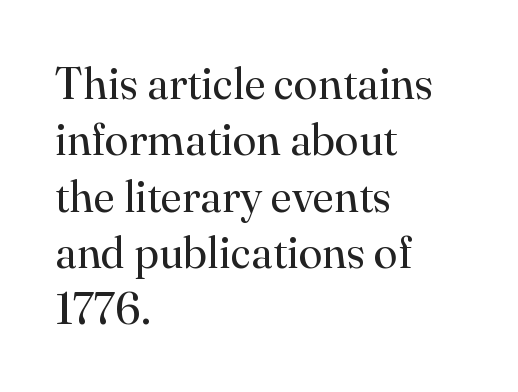
{"serif": "yes", "italic": "no", "bold": "no", "weight": "regular", "width": "normal", "stroke_contrast": "high", "x_height": "small", "monospaced": "no", "underline": "no", "align": "left", "line_spacing": "normal", "line_spacing_ratio": 1.28, "letter_spacing": "normal", "letter_spacing_em": 0.0, "glyph_px": 44}
